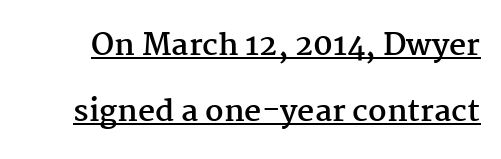
The image shows 30 px semibold serif type, upright; set loose line spacing (2.19x), normal letter spacing, underlined; medium stroke contrast and a medium x-height.
